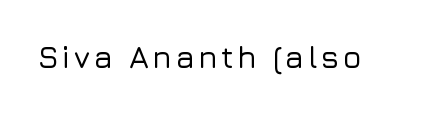
Q: Is the text italic (slanted)? A: No, it is upright.
Q: Is the typeface a serif or a sans-serif typeface? A: Sans-serif.
Q: Is the text underlined? A: No.
Q: Width (condensed, normal, or wide)? A: Normal.
Q: Stroke contrast? A: Low.
Q: x-height? A: Medium.
Q: Monospaced? A: No.
